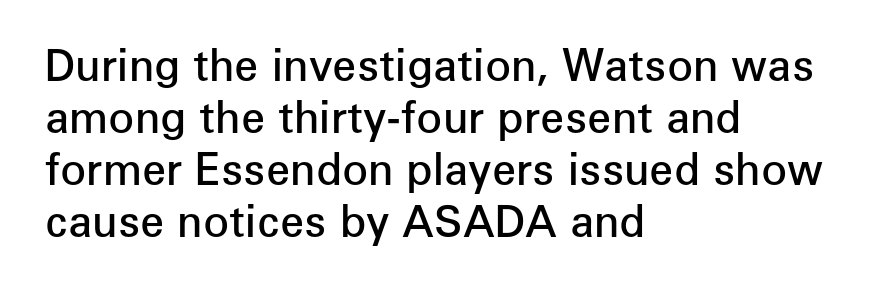
{"serif": "no", "italic": "no", "bold": "semi", "weight": "semibold", "width": "normal", "stroke_contrast": "low", "x_height": "medium", "monospaced": "no", "underline": "no", "align": "left", "line_spacing_ratio": 1.21, "letter_spacing": "normal", "letter_spacing_em": 0.0, "glyph_px": 43}
